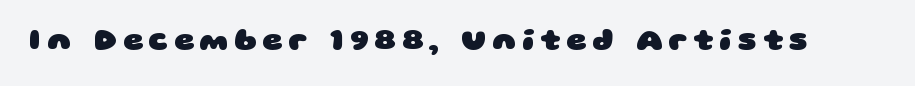
The image shows 31 px heavy, wide sans-serif type; set not underlined; low stroke contrast and a large x-height.
